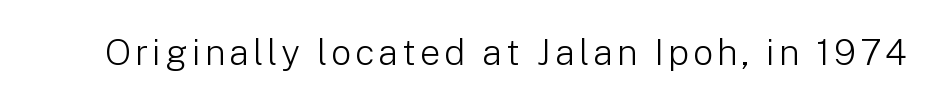
The image shows 36 px light sans-serif type, upright; set not underlined; low stroke contrast and a medium x-height.
